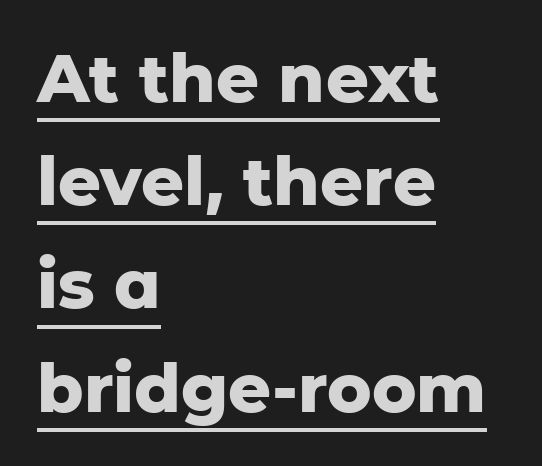
Each letter keeps its own natural width here, so spacing adapts to shape. Words appear dense and cohesive because spacing is normal. Note: no serifs on the glyphs. The passage shown stacks its lines at a standard gap.
